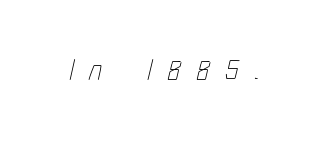
{"bold": "no", "weight": "thin", "width": "condensed", "stroke_contrast": "low", "x_height": "medium", "monospaced": "no", "underline": "no", "letter_spacing": "wide", "letter_spacing_em": 0.49, "glyph_px": 32}
